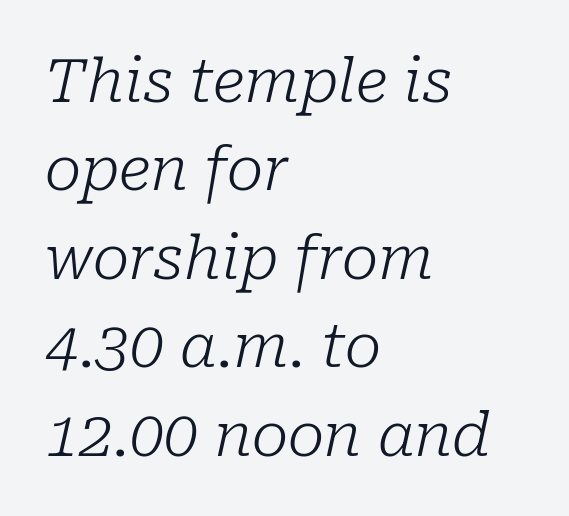
Q: Is the text bold? A: No.
Q: Is the text italic (slanted)? A: Yes, it leans right by about 10 degrees.
Q: Is the typeface a serif or a sans-serif typeface? A: Serif.
Q: Is the text underlined? A: No.
Q: How is the paragraph aligned? A: Left-aligned.
Q: Is the spacing between letters normal or unusually wide? A: Normal.
Q: Is the spacing between lines tight, normal or loose? A: Normal.
Q: Width (condensed, normal, or wide)? A: Normal.
Q: Stroke contrast? A: Low.
Q: x-height? A: Medium.
Q: Monospaced? A: No.
